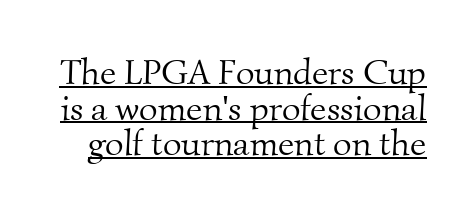
{"serif": "yes", "bold": "no", "weight": "light", "width": "normal", "stroke_contrast": "medium", "x_height": "small", "monospaced": "no", "underline": "yes", "line_spacing": "tight", "line_spacing_ratio": 0.99, "letter_spacing": "normal", "letter_spacing_em": 0.0, "glyph_px": 36}
